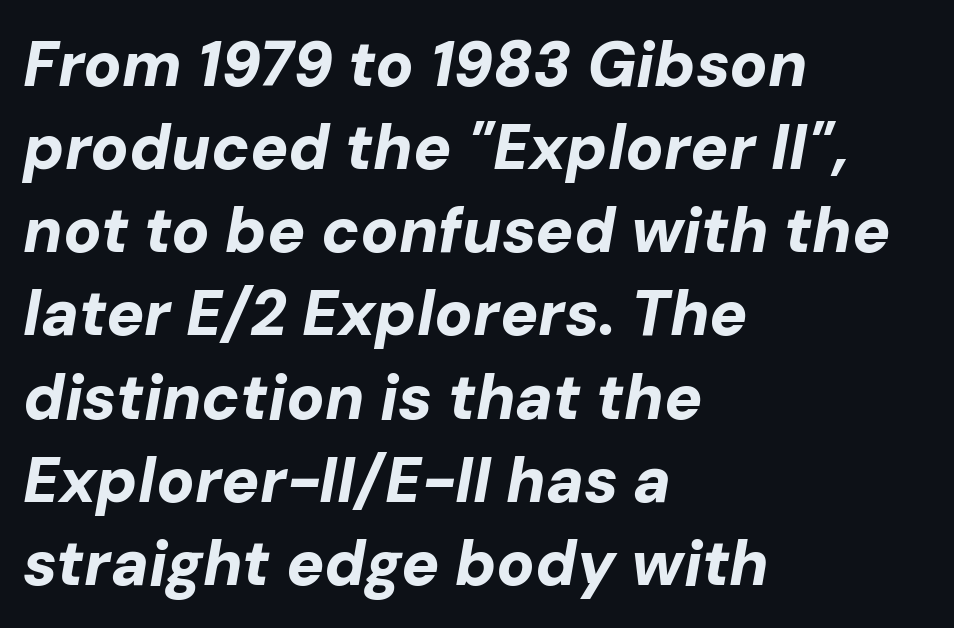
Q: Is the text bold? A: Yes.
Q: Is the text italic (slanted)? A: Yes, it leans right by about 10 degrees.
Q: Is the text underlined? A: No.
Q: How is the paragraph aligned? A: Left-aligned.
Q: Is the spacing between letters normal or unusually wide? A: Normal.
Q: Is the spacing between lines tight, normal or loose? A: Normal.
Q: Width (condensed, normal, or wide)? A: Normal.
Q: Stroke contrast? A: Low.
Q: x-height? A: Medium.
Q: Monospaced? A: No.
